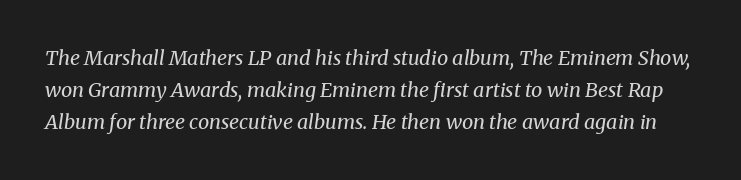
{"italic": "yes", "lean": "right", "slant_degrees": 8, "bold": "no", "underline": "no", "line_spacing": "normal", "line_spacing_ratio": 1.59, "letter_spacing": "normal", "letter_spacing_em": 0.0, "glyph_px": 20}
